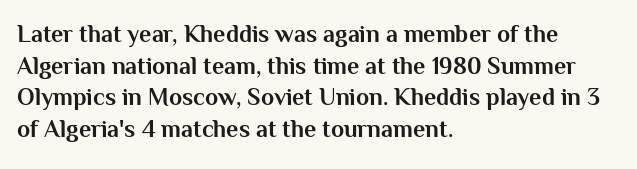
{"italic": "no", "bold": "yes", "underline": "no", "align": "left", "line_spacing": "normal", "line_spacing_ratio": 1.32, "letter_spacing": "normal", "letter_spacing_em": 0.0, "glyph_px": 24}
